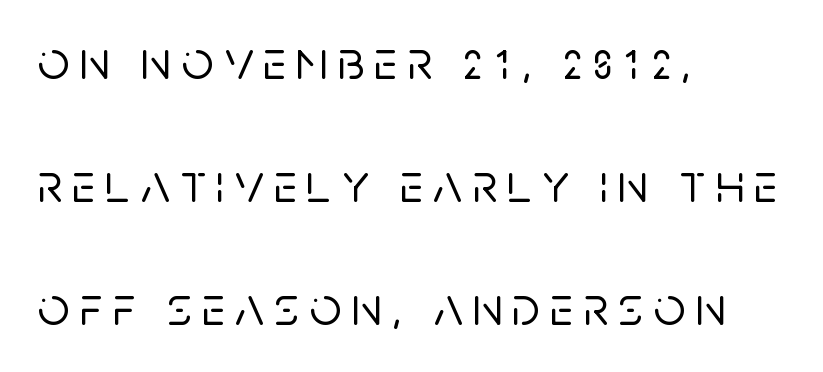
The image shows 56 px sans-serif type, upright; set left-aligned, loose line spacing (2.2x), not underlined; low stroke contrast and a large x-height.
